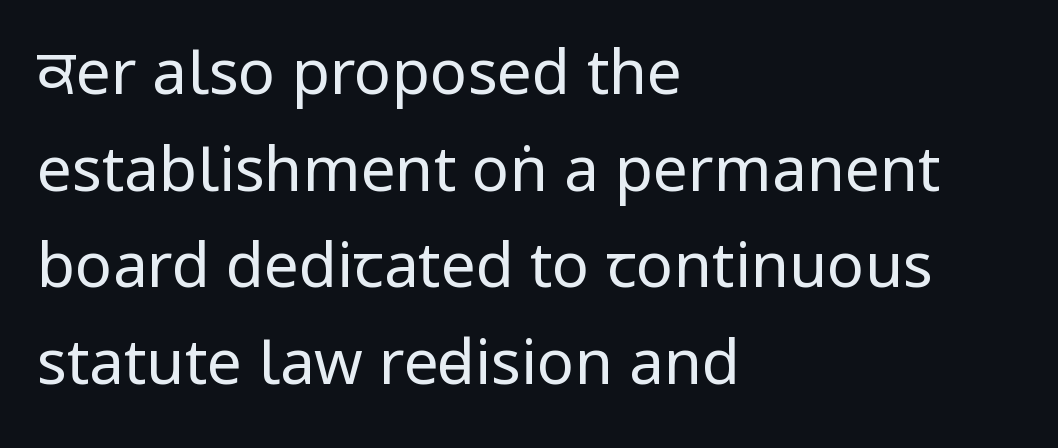
Q: Is the text bold? A: No.
Q: Is the text italic (slanted)? A: No, it is upright.
Q: Is the typeface a serif or a sans-serif typeface? A: Sans-serif.
Q: Is the text underlined? A: No.
Q: How is the paragraph aligned? A: Left-aligned.
Q: Is the spacing between letters normal or unusually wide? A: Normal.
Q: Is the spacing between lines tight, normal or loose? A: Normal.
Q: Width (condensed, normal, or wide)? A: Condensed.
Q: Stroke contrast? A: Low.
